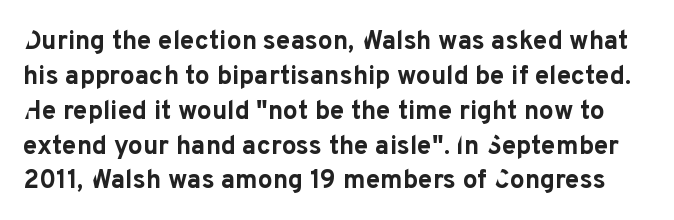
The passage shown is emphatically bold. Anything drawn beneath the words? Only blank space. Horizontal bands of white between lines are of average thickness. Italic: no, the glyphs are upright roman.
